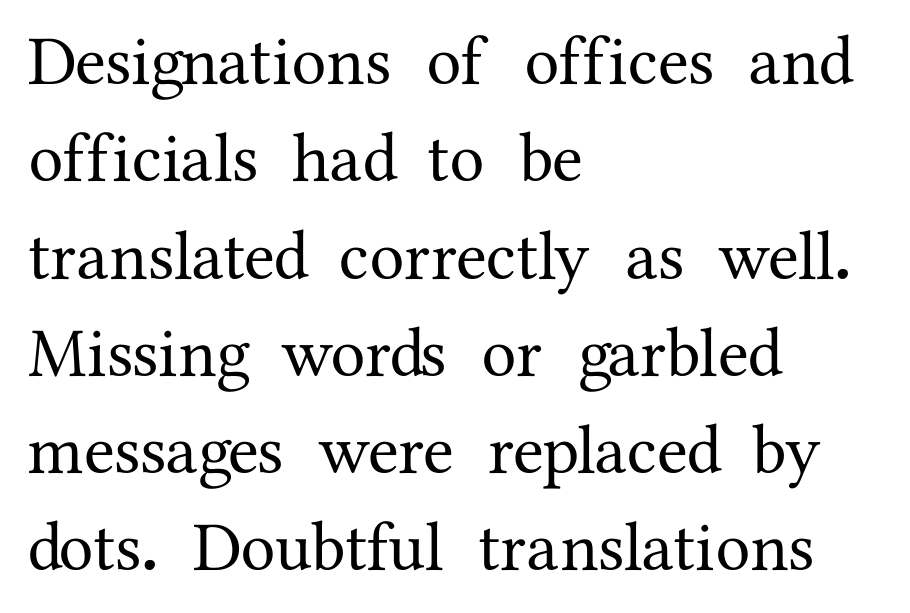
The image shows 70 px serif type, upright; set left-aligned, normal line spacing (1.39x), normal letter spacing, not underlined; medium stroke contrast and a medium x-height.
